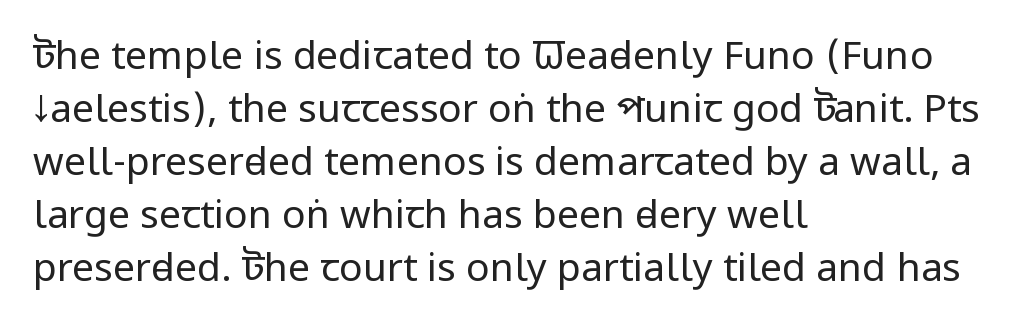
{"serif": "no", "italic": "no", "bold": "no", "weight": "regular", "width": "condensed", "stroke_contrast": "low", "x_height": "large", "monospaced": "no", "underline": "no", "align": "left", "line_spacing": "normal", "line_spacing_ratio": 1.36, "letter_spacing": "normal", "letter_spacing_em": 0.0, "glyph_px": 39}
